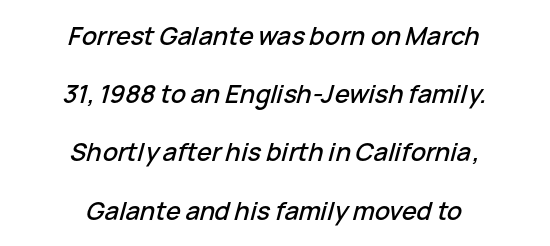
{"italic": "yes", "lean": "right", "slant_degrees": 15, "underline": "no", "align": "center", "line_spacing": "loose", "line_spacing_ratio": 2.33, "letter_spacing": "normal", "letter_spacing_em": 0.0, "glyph_px": 25}
